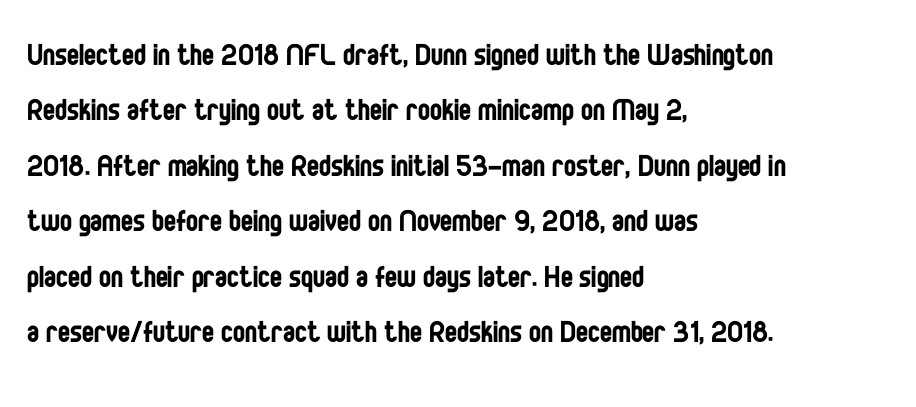
The image shows 36 px regular-weight, condensed sans-serif type, upright; set left-aligned, normal line spacing (1.54x), normal letter spacing, not underlined; low stroke contrast and a large x-height.
